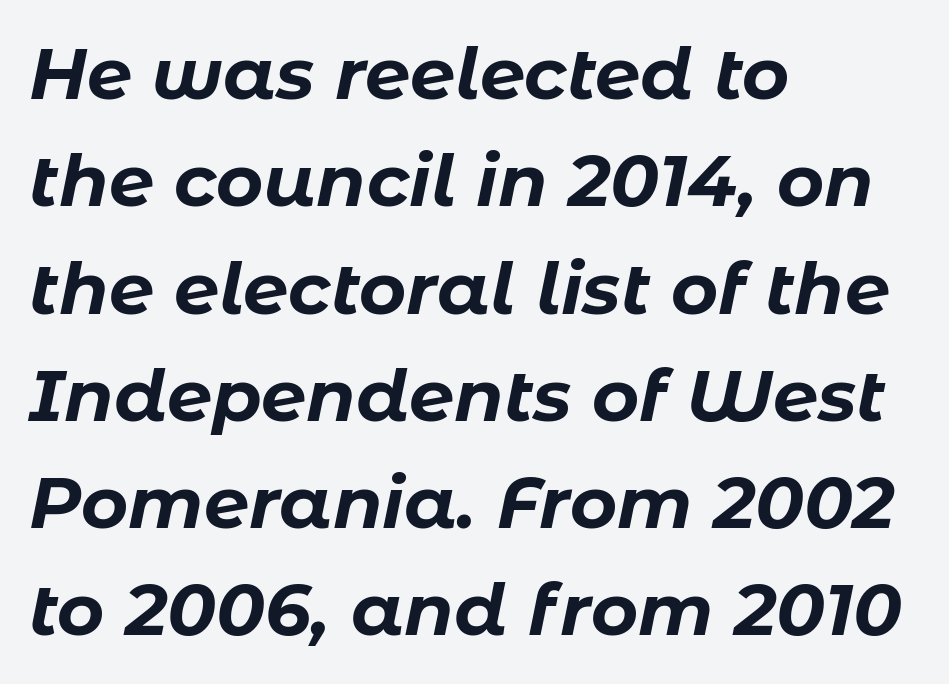
Layout note: lines flush left. As a designer I'd log this as weight 700, bold. A typesetter would call this leading conventional body-copy spacing. The whole block is typeset with a tilt. Looks like regular typesetting: each glyph gets only the width it needs. Clear beneath every line of the passage.
